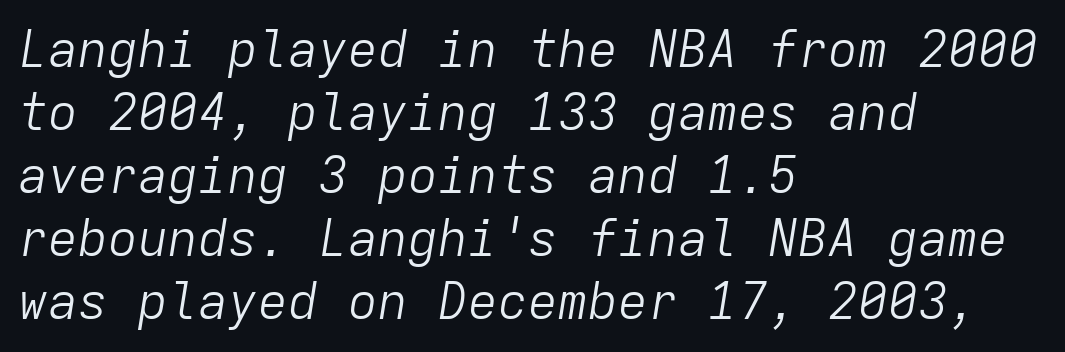
The image shows 50 px light type, italic (leaning right), monospaced; set left-aligned, normal line spacing (1.26x), normal letter spacing, not underlined; low stroke contrast and a medium x-height.
